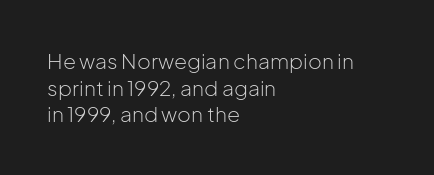
Q: Is the text bold? A: No.
Q: Is the text italic (slanted)? A: No, it is upright.
Q: Is the text underlined? A: No.
Q: How is the paragraph aligned? A: Left-aligned.
Q: Is the spacing between letters normal or unusually wide? A: Normal.
Q: Is the spacing between lines tight, normal or loose? A: Normal.
